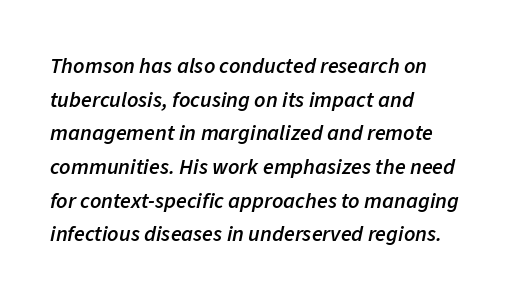
Q: Is the text bold? A: Semi-bold.
Q: Is the text italic (slanted)? A: Yes, it leans right by about 11 degrees.
Q: Is the text underlined? A: No.
Q: How is the paragraph aligned? A: Left-aligned.
Q: Is the spacing between letters normal or unusually wide? A: Normal.
Q: Is the spacing between lines tight, normal or loose? A: Normal.
